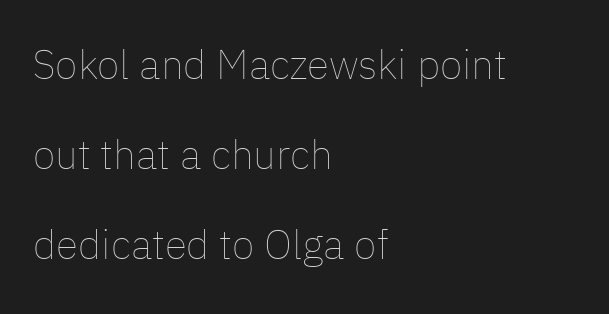
The setting favours the left margin, as ordinary paragraphs usually do. Rule under the text: the space is simply empty. Varying glyph widths throughout — classic text-font behaviour. Leading: increased. Nothing heavy about these letters — not bold at all.
